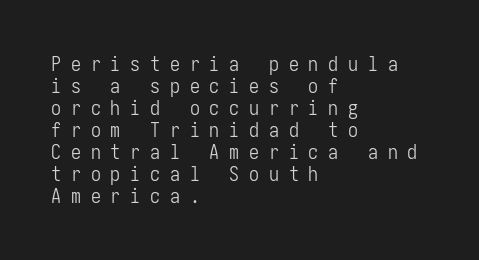
{"italic": "no", "bold": "no", "underline": "no", "align": "left", "line_spacing": "tight", "line_spacing_ratio": 1.1, "letter_spacing": "wide", "letter_spacing_em": 0.49, "glyph_px": 20}
